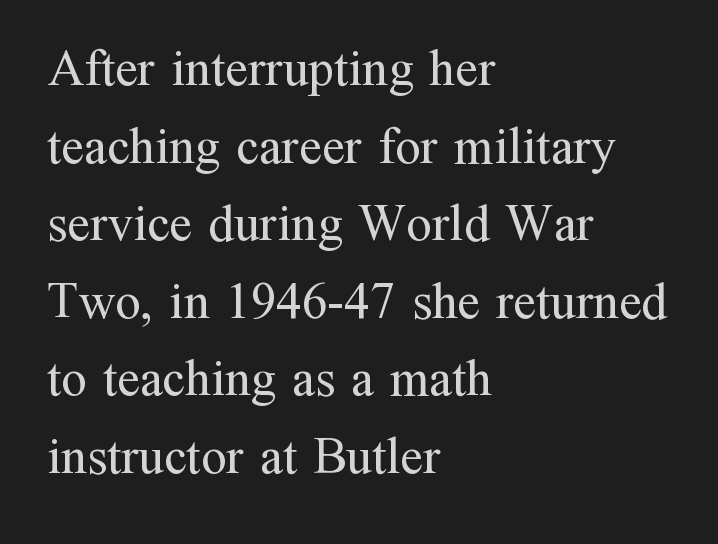
{"serif": "yes", "italic": "no", "bold": "no", "weight": "regular", "width": "normal", "stroke_contrast": "medium", "x_height": "medium", "monospaced": "no", "underline": "no", "align": "left", "line_spacing": "normal", "line_spacing_ratio": 1.52, "letter_spacing": "normal", "letter_spacing_em": 0.0, "glyph_px": 51}
